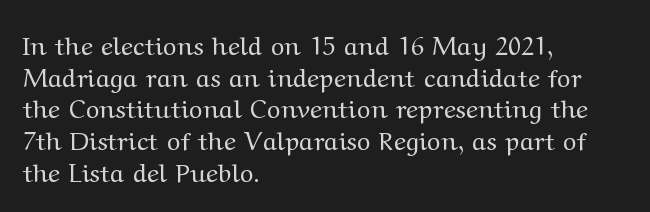
{"italic": "no", "bold": "no", "underline": "no", "align": "left", "line_spacing_ratio": 1.22, "letter_spacing": "normal", "letter_spacing_em": 0.0, "glyph_px": 26}
